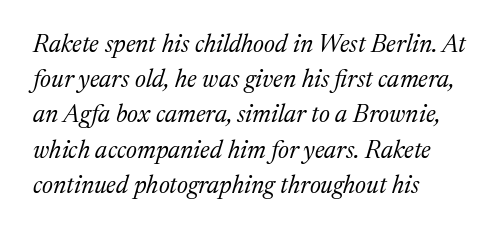
{"italic": "yes", "lean": "right", "slant_degrees": 17, "bold": "no", "underline": "no", "align": "left", "line_spacing": "normal", "line_spacing_ratio": 1.41, "letter_spacing": "normal", "letter_spacing_em": 0.0, "glyph_px": 25}
